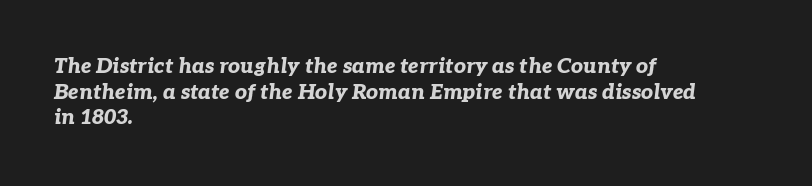
Lines of text with bare space underneath. In CSS terms this would be text-align: left. The passage shown has conventional tracking throughout. Slanted lettering throughout.
